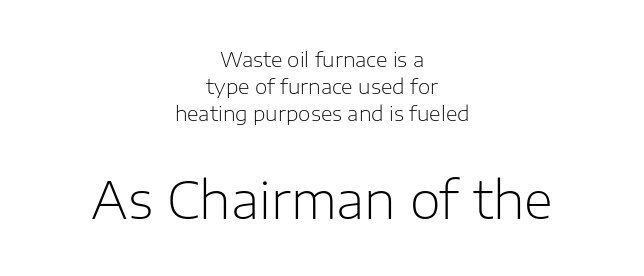
The face looks like a standard text weight, possibly lighter. Looks like regular typesetting: each glyph gets only the width it needs. Serifs: no, the terminals of the letterforms are clean. Italic? Not at all — the glyphs are vertical. The vertical gap from one line to the next is medium. The string is rendered with underlining switched off.
